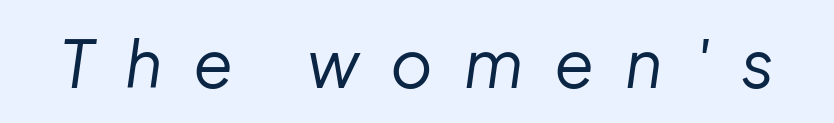
Tracking value appears strongly positive — letters spread wide. A light-to-regular cut is what we see here. Slant detected: the letters are inclined. Do the characters align in a grid? No, the font is proportional. Clear beneath every line of the passage.
